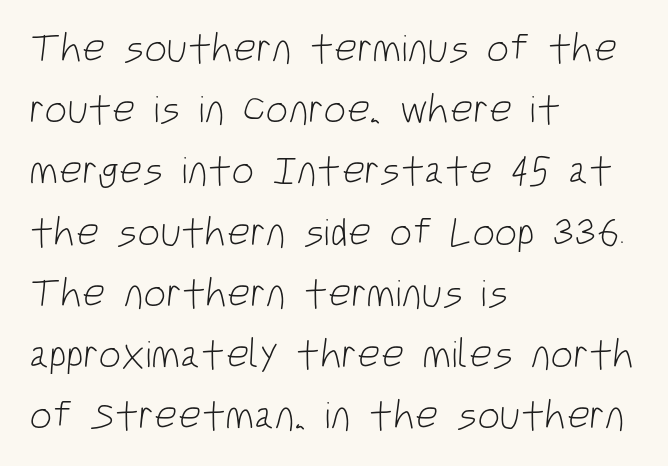
The typeface chosen for these lines omits serifs. Glyph-to-glyph distance matches everyday printed text. A normal amount of white space separates one row of letters from the next. Proportional: the letters do not fall into vertical columns.
